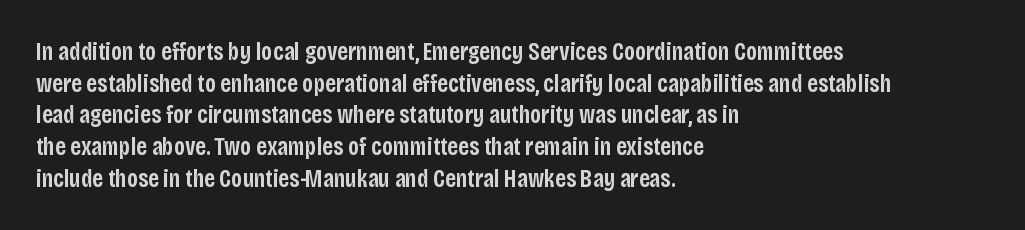
Q: Is the text bold? A: Semi-bold.
Q: Is the text italic (slanted)? A: No, it is upright.
Q: Is the text underlined? A: No.
Q: How is the paragraph aligned? A: Left-aligned.
Q: Is the spacing between letters normal or unusually wide? A: Normal.
Q: Is the spacing between lines tight, normal or loose? A: Normal.
